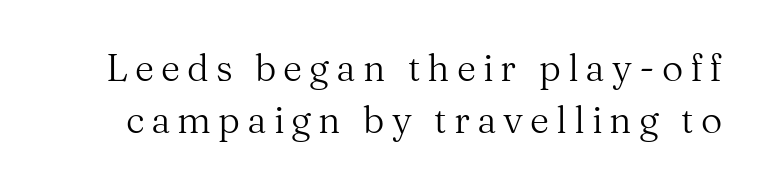
The image shows 37 px regular-weight serif type, upright; set normal line spacing (1.41x), not underlined; medium stroke contrast and a medium x-height.
